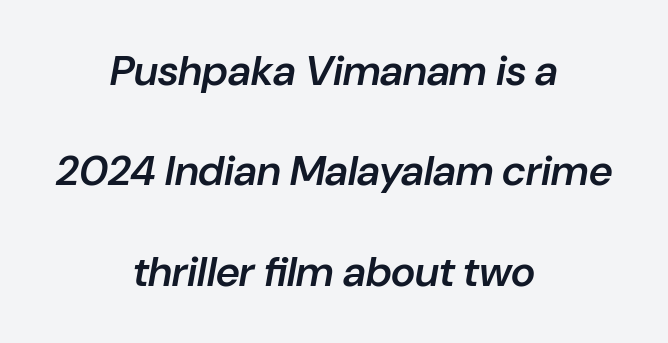
The image shows 42 px semibold type, italic (leaning right); set centered, loose line spacing (2.39x), normal letter spacing, not underlined; low stroke contrast and a medium x-height.
